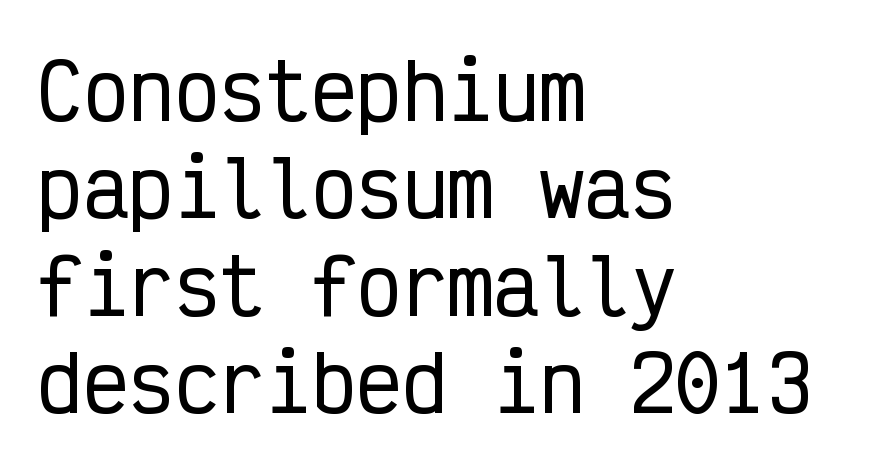
Q: Is the text italic (slanted)? A: No, it is upright.
Q: Is the typeface a serif or a sans-serif typeface? A: Sans-serif.
Q: Is the text underlined? A: No.
Q: How is the paragraph aligned? A: Left-aligned.
Q: Is the spacing between letters normal or unusually wide? A: Normal.
Q: Is the spacing between lines tight, normal or loose? A: Normal.
Q: Width (condensed, normal, or wide)? A: Condensed.
Q: Stroke contrast? A: Low.
Q: x-height? A: Medium.
Q: Monospaced? A: Yes.
